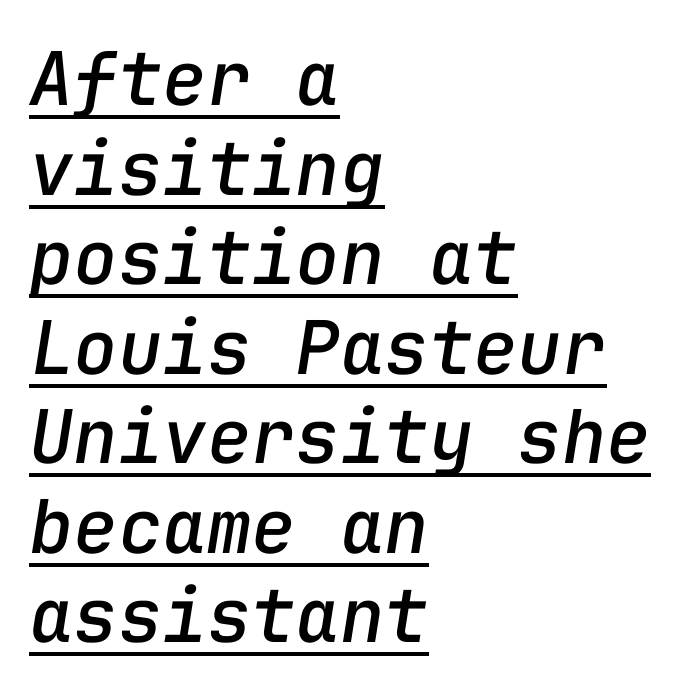
Q: Is the text italic (slanted)? A: Yes, it leans right by about 9 degrees.
Q: Is the text underlined? A: Yes.
Q: How is the paragraph aligned? A: Left-aligned.
Q: Is the spacing between letters normal or unusually wide? A: Normal.
Q: Width (condensed, normal, or wide)? A: Normal.
Q: Stroke contrast? A: Low.
Q: x-height? A: Medium.
Q: Monospaced? A: Yes.
